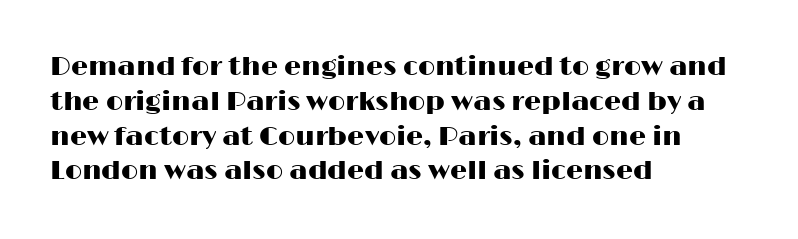
The image shows 27 px text type, upright; set left-aligned, normal line spacing (1.29x), normal letter spacing, not underlined.
